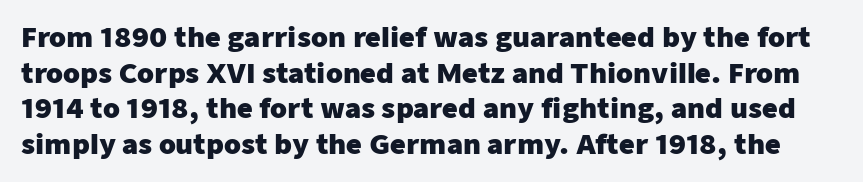
The image shows 27 px bold type, upright; set normal line spacing (1.32x), normal letter spacing, not underlined.
